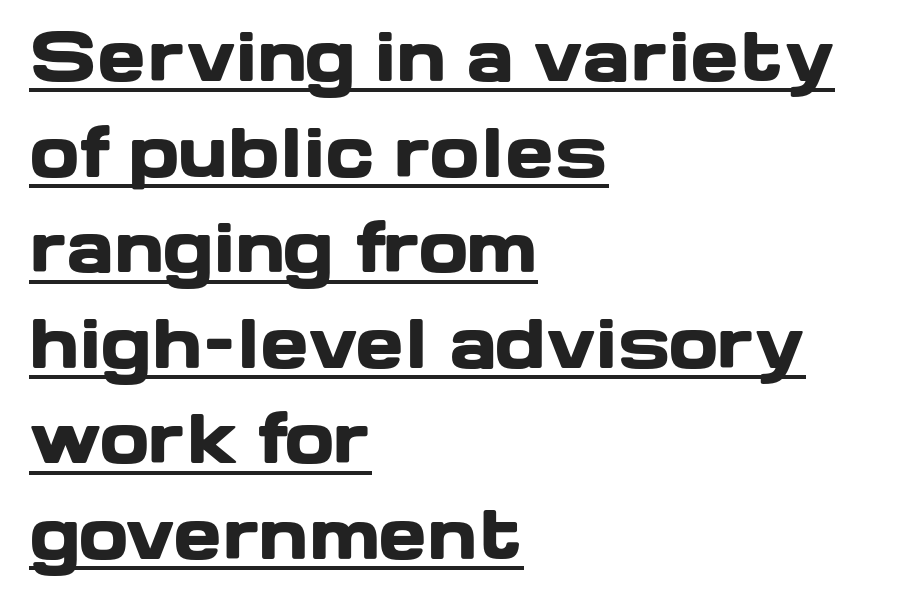
Short note: letters normally spaced. The rows are spaced the way most documents space them. In terms of posture, this sample is upright. Regarding serifs, this sample does without them. Typeset ragged right — the left edge is the straight one.
